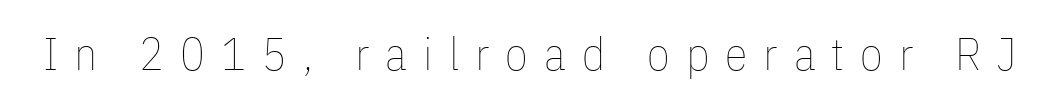
Looks like regular typesetting: each glyph gets only the width it needs. Words float on clear page, feet unadorned. The face used here is rendered with a markedly widened letterfit. Every stem runs plumb, perpendicular to the baseline.
